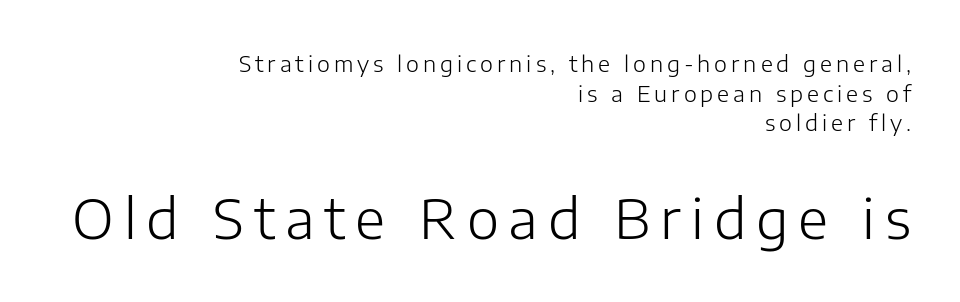
Is the stroke heavy? The answer is a plain regular-or-lighter. Is this a sans? Yes — the strokes have no serifs. Visually the block forms a straight wall on the right and a jagged coastline on the left. The line-height multiplier appears to be the usual default. The zone under the glyphs is completely vacant.
